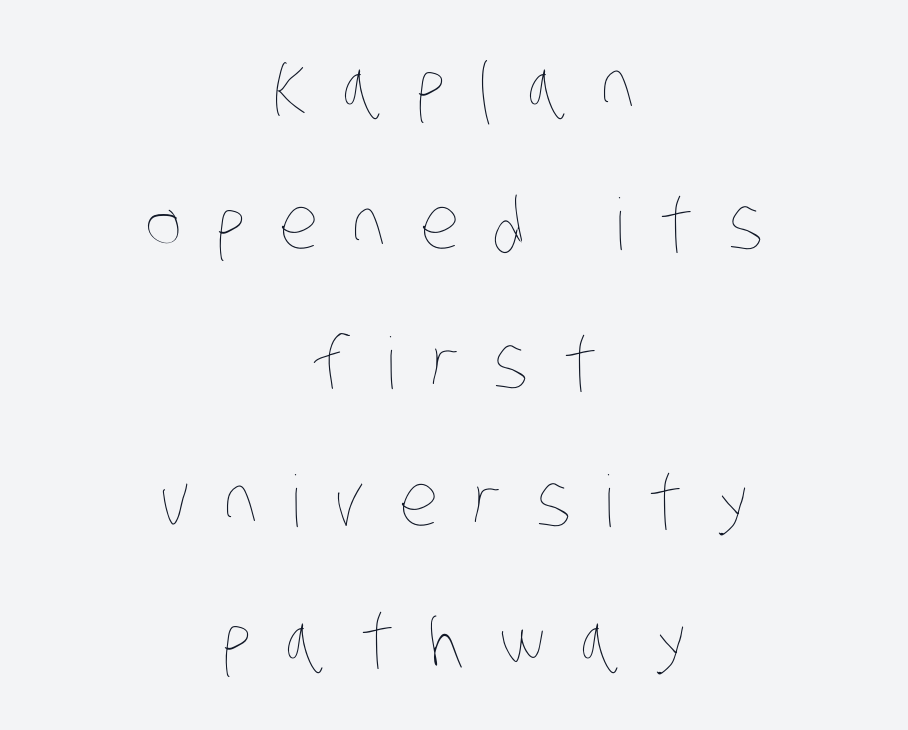
Nothing heavy about these letters — not bold at all. The specimen omits any rule beneath the text block's lines. The paragraph shown floats in the horizontal middle. Spacing between characters has been opened up far beyond the box default.
